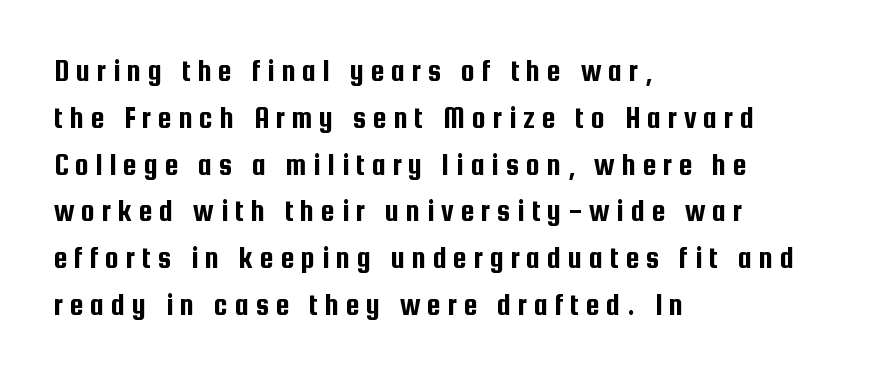
Q: Is the text italic (slanted)? A: No, it is upright.
Q: Is the typeface a serif or a sans-serif typeface? A: Sans-serif.
Q: Is the text underlined? A: No.
Q: How is the paragraph aligned? A: Left-aligned.
Q: Is the spacing between letters normal or unusually wide? A: Unusually wide.
Q: Is the spacing between lines tight, normal or loose? A: Normal.
Q: Width (condensed, normal, or wide)? A: Condensed.
Q: Stroke contrast? A: Low.
Q: x-height? A: Medium.
Q: Monospaced? A: No.
